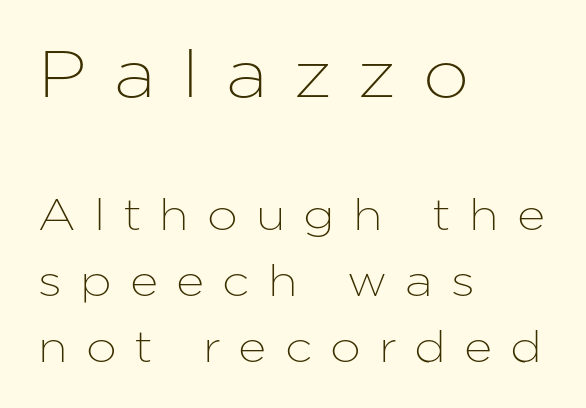
{"serif": "no", "italic": "no", "width": "normal", "stroke_contrast": "low", "x_height": "medium", "monospaced": "no", "underline": "no", "align": "left", "line_spacing": "normal", "line_spacing_ratio": 1.5, "letter_spacing": "wide", "letter_spacing_em": 0.41, "larger_block": "first", "size_ratio": 1.5, "glyph_px": 66}
